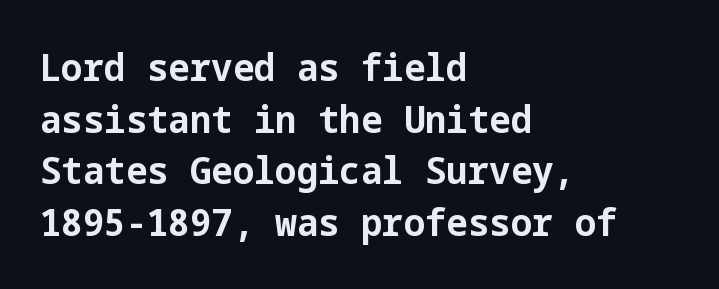
The lettering stays uniformly vertical, giving the passage a roman look. Successive baselines arrive at the customary interval. The words here are not underlined. Default kerning and tracking; the words read as compact shapes.
